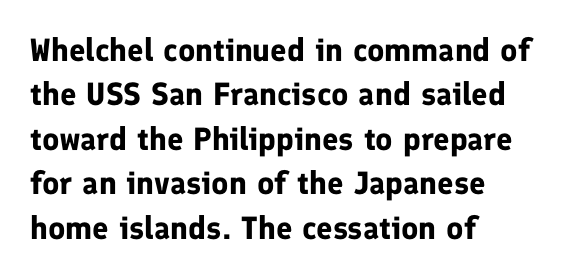
Leading matches the norm, producing a regular column. Nothing sits at the stroke ends, so this counts as sans-serif. Note the varied advance widths — an 'i' is clearly narrower than an 'm'. Just letters on the line, the space beneath them empty. Posture: vertical. The glyphs have the mass of a bold cut.
